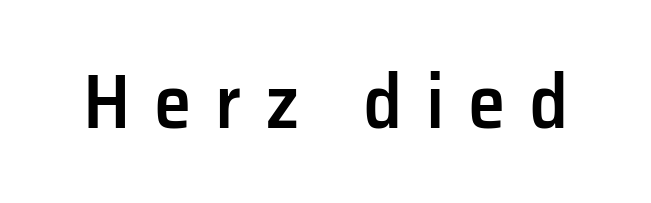
Q: Is the text bold? A: Semi-bold.
Q: Is the text italic (slanted)? A: No, it is upright.
Q: Is the typeface a serif or a sans-serif typeface? A: Sans-serif.
Q: Is the text underlined? A: No.
Q: Is the spacing between letters normal or unusually wide? A: Unusually wide.
Q: Width (condensed, normal, or wide)? A: Normal.
Q: Stroke contrast? A: Low.
Q: x-height? A: Medium.
Q: Monospaced? A: No.
